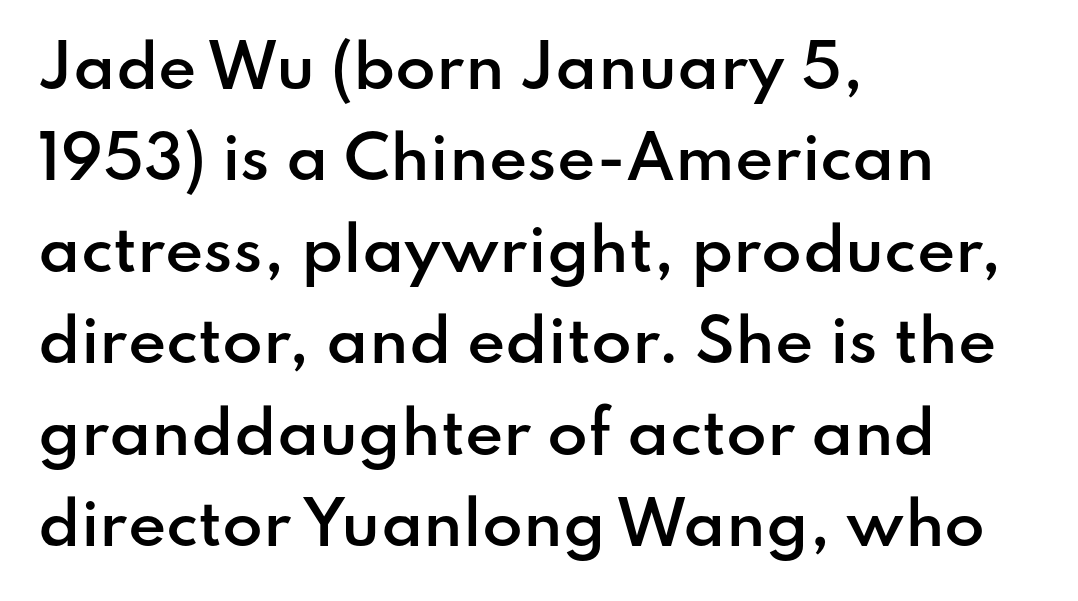
Q: Is the text bold? A: Semi-bold.
Q: Is the text italic (slanted)? A: No, it is upright.
Q: Is the typeface a serif or a sans-serif typeface? A: Sans-serif.
Q: Is the text underlined? A: No.
Q: How is the paragraph aligned? A: Left-aligned.
Q: Is the spacing between letters normal or unusually wide? A: Normal.
Q: Is the spacing between lines tight, normal or loose? A: Normal.
Q: Width (condensed, normal, or wide)? A: Normal.
Q: Stroke contrast? A: Low.
Q: x-height? A: Small.
Q: Monospaced? A: No.
